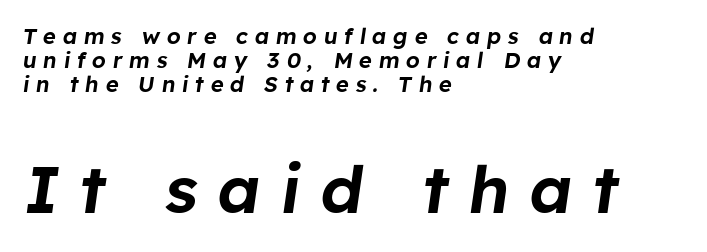
{"italic": "yes", "lean": "right", "slant_degrees": 8, "width": "normal", "stroke_contrast": "low", "x_height": "medium", "monospaced": "no", "underline": "no", "align": "left", "line_spacing": "tight", "line_spacing_ratio": 1.09, "letter_spacing": "wide", "letter_spacing_em": 0.3, "larger_block": "second", "size_ratio": 3.0, "glyph_px": 66}
